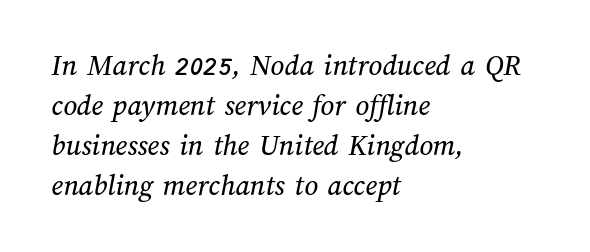
{"width": "normal", "stroke_contrast": "medium", "x_height": "medium", "monospaced": "no", "underline": "no", "align": "left", "line_spacing": "normal", "line_spacing_ratio": 1.33, "letter_spacing": "normal", "letter_spacing_em": 0.0, "glyph_px": 30}
